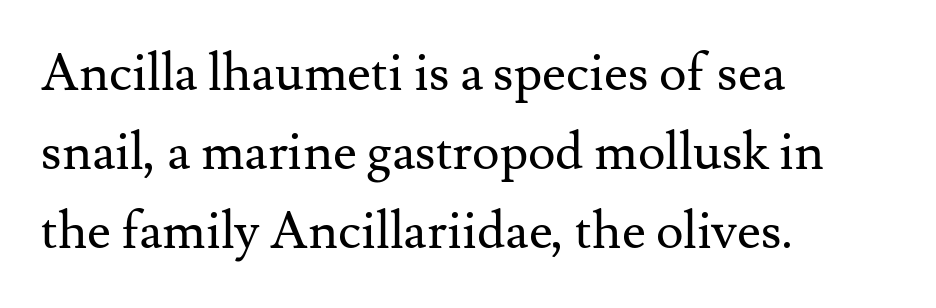
Compared with typical paragraphs, the rows here are spaced about the same. Standard letterfit; no display-style spreading of the glyphs. Think standard paragraph weight, or any step lighter than that. The specimen omits any rule beneath the text block's lines. The face used here is proportionally spaced, like ordinary book or web type. A student would call this left alignment; a typographer would say flush left, rag right.
